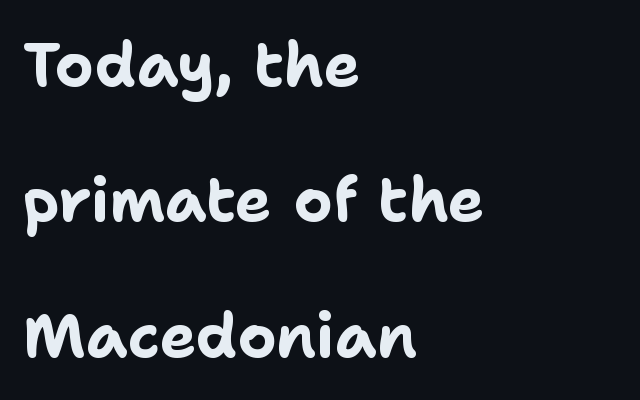
{"serif": "no", "italic": "no", "bold": "yes", "weight": "bold", "width": "normal", "stroke_contrast": "low", "x_height": "medium", "monospaced": "no", "underline": "no", "align": "left", "line_spacing": "loose", "line_spacing_ratio": 2.22, "letter_spacing": "normal", "letter_spacing_em": 0.0, "glyph_px": 61}
